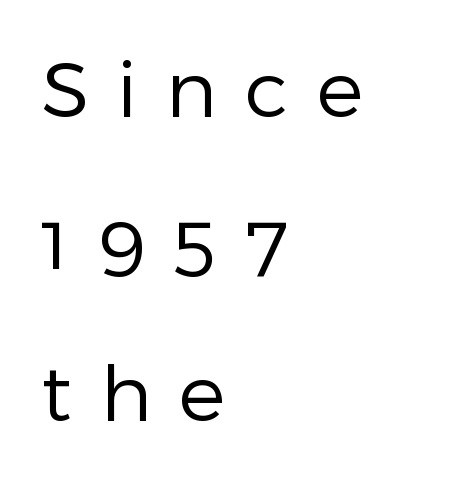
Unmarked baselines from the first word to the last. This is roman type, the default non-slanted kind. Think standard paragraph weight, or any step lighter than that. These lines are set flush left with a ragged right edge. In terms of letterspacing, this is a distinctly airy, spread setting. The type family on display is of the sans-serif kind.
